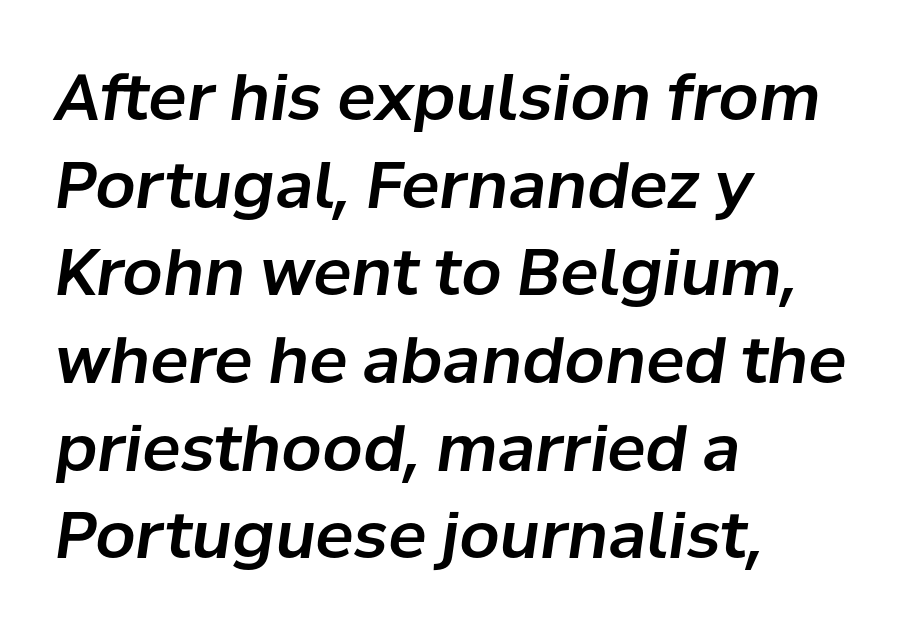
Designer's note — italics engaged. Note the varied advance widths — an 'i' is clearly narrower than an 'm'. Compared with typical body copy, the letter spacing here is the same. These lines are set flush left with a ragged right edge. The line-height multiplier appears to be the usual default.
